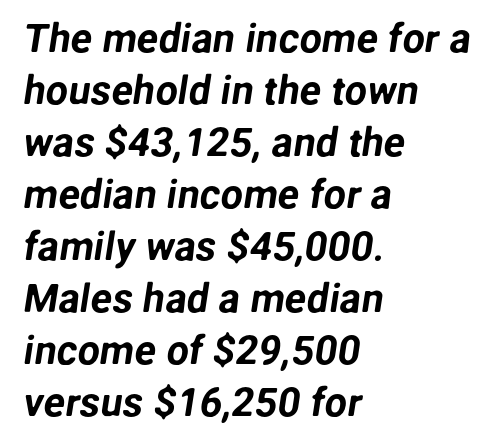
The image shows 40 px sans-serif type; set left-aligned, normal line spacing (1.3x), normal letter spacing, not underlined; low stroke contrast and a medium x-height.
